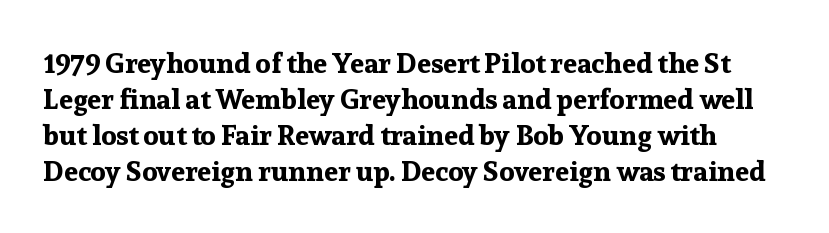
Vertical spacing — default. The string is rendered with underlining switched off. Examine the stroke ends and you'll spot serifs. The rendering uses natural spacing where letterforms have individual widths. Students, this is bold: see how much ink each stroke carries.
